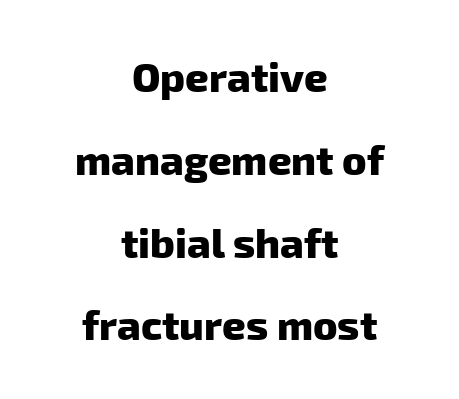
Q: Is the text bold? A: Yes.
Q: Is the typeface a serif or a sans-serif typeface? A: Sans-serif.
Q: Is the text underlined? A: No.
Q: How is the paragraph aligned? A: Centered.
Q: Is the spacing between letters normal or unusually wide? A: Normal.
Q: Is the spacing between lines tight, normal or loose? A: Loose.
Q: Width (condensed, normal, or wide)? A: Normal.
Q: Stroke contrast? A: Low.
Q: x-height? A: Medium.
Q: Monospaced? A: No.
